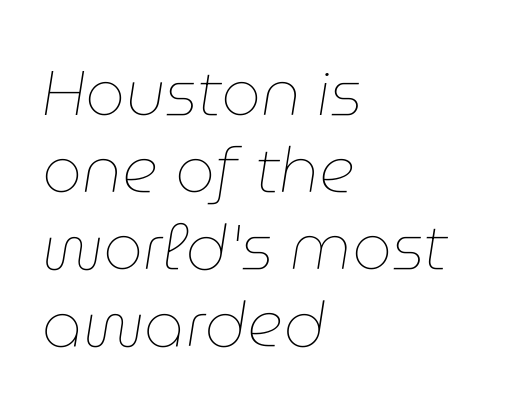
The strokes carry an ordinary text weight at most. Layout note: lines flush left. Do the characters align in a grid? No, the font is proportional. Tracking value appears to be zero — textbook default spacing.
